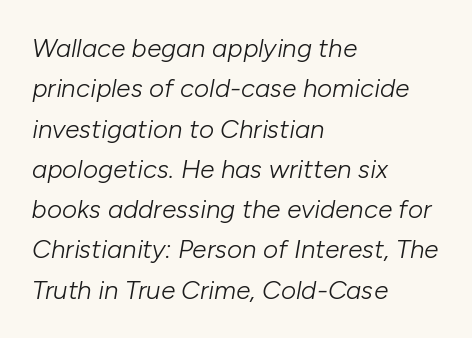
Q: Is the text bold? A: No.
Q: Is the text italic (slanted)? A: Yes, it leans right by about 10 degrees.
Q: Is the text underlined? A: No.
Q: How is the paragraph aligned? A: Left-aligned.
Q: Is the spacing between letters normal or unusually wide? A: Normal.
Q: Is the spacing between lines tight, normal or loose? A: Normal.
